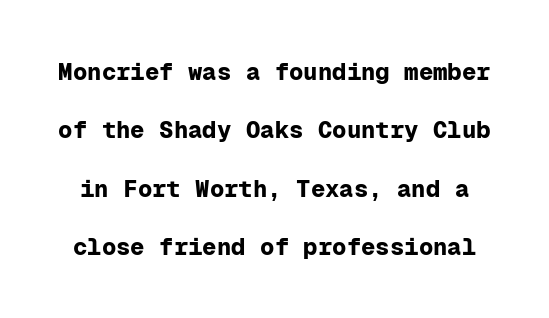
{"italic": "no", "bold": "yes", "underline": "no", "line_spacing": "loose", "line_spacing_ratio": 2.43, "letter_spacing": "normal", "letter_spacing_em": 0.0, "glyph_px": 24}
